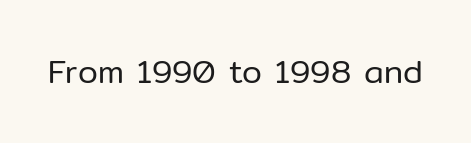
The rendering keeps characters at their native spacing. Each letter's strokes conclude bluntly, with no projecting serifs. Heaviness? Minimal to ordinary, like unemphasized prose. Clear beneath every line of the passage. Character widths vary here, with narrow letters taking less room than wide ones.
